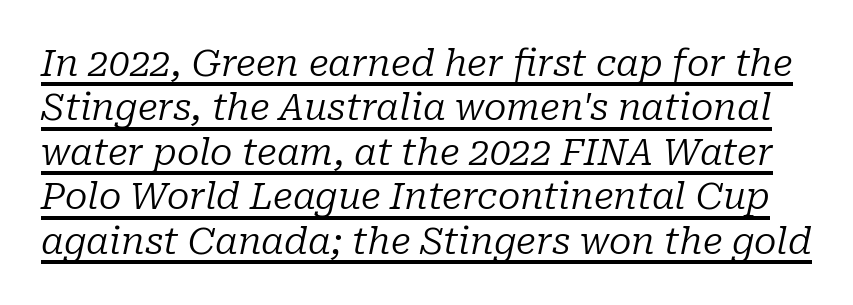
{"serif": "yes", "italic": "yes", "lean": "right", "slant_degrees": 10, "bold": "no", "weight": "regular", "width": "normal", "stroke_contrast": "low", "x_height": "medium", "monospaced": "no", "underline": "yes", "line_spacing_ratio": 1.2, "letter_spacing": "normal", "letter_spacing_em": 0.0, "glyph_px": 37}
